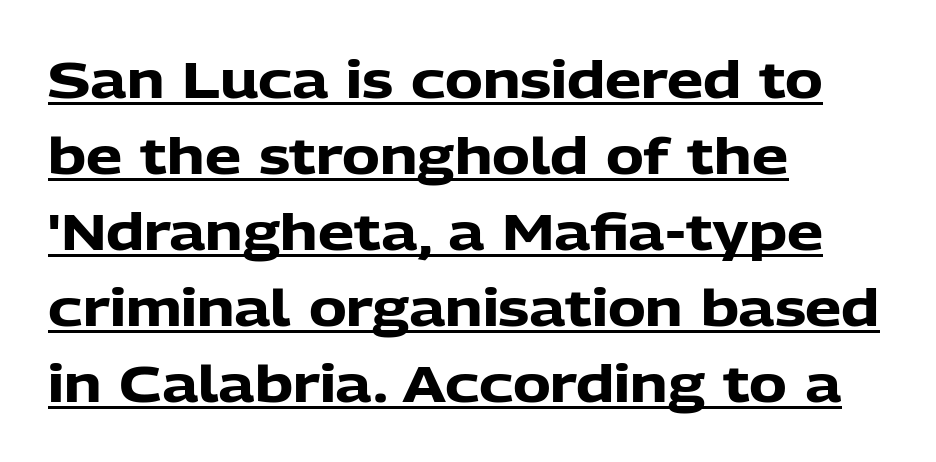
Q: Is the text bold? A: Yes.
Q: Is the text italic (slanted)? A: No, it is upright.
Q: Is the typeface a serif or a sans-serif typeface? A: Sans-serif.
Q: Is the text underlined? A: Yes.
Q: How is the paragraph aligned? A: Left-aligned.
Q: Is the spacing between letters normal or unusually wide? A: Normal.
Q: Is the spacing between lines tight, normal or loose? A: Normal.
Q: Width (condensed, normal, or wide)? A: Normal.
Q: Stroke contrast? A: Low.
Q: x-height? A: Medium.
Q: Monospaced? A: No.
